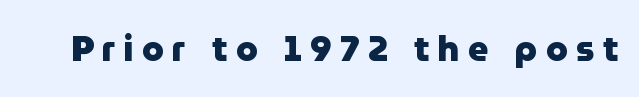
Looks like regular typesetting: each glyph gets only the width it needs. The sample has been set heavy, in full bold. Type style note: lacks serifs. Words appear elongated and porous because spacing is wide. The lettering stays uniformly vertical, giving the passage a roman look.
